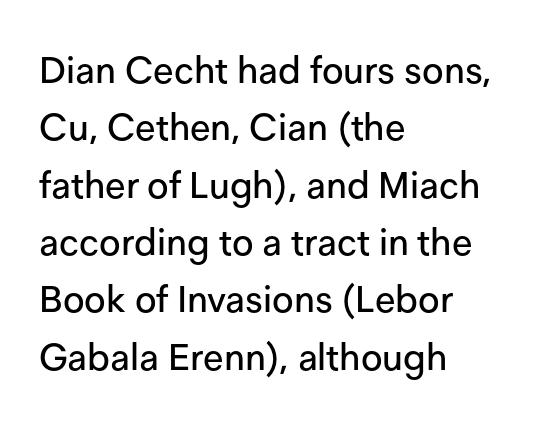
Q: Is the text italic (slanted)? A: No, it is upright.
Q: Is the typeface a serif or a sans-serif typeface? A: Sans-serif.
Q: Is the text underlined? A: No.
Q: How is the paragraph aligned? A: Left-aligned.
Q: Is the spacing between letters normal or unusually wide? A: Normal.
Q: Is the spacing between lines tight, normal or loose? A: Normal.
Q: Width (condensed, normal, or wide)? A: Normal.
Q: Stroke contrast? A: Low.
Q: x-height? A: Medium.
Q: Monospaced? A: No.
